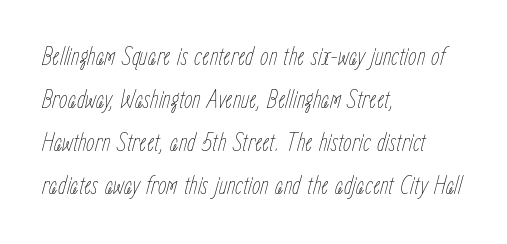
The image shows 27 px text type, italic (leaning right); set left-aligned, normal line spacing (1.59x), normal letter spacing, not underlined.
